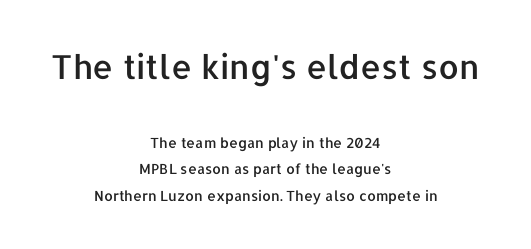
The image shows 33 px sans-serif type, upright; set centered, line spacing 1.89x, normal letter spacing, not underlined; the first (top) block is 2.36x larger; low stroke contrast and a medium x-height.
